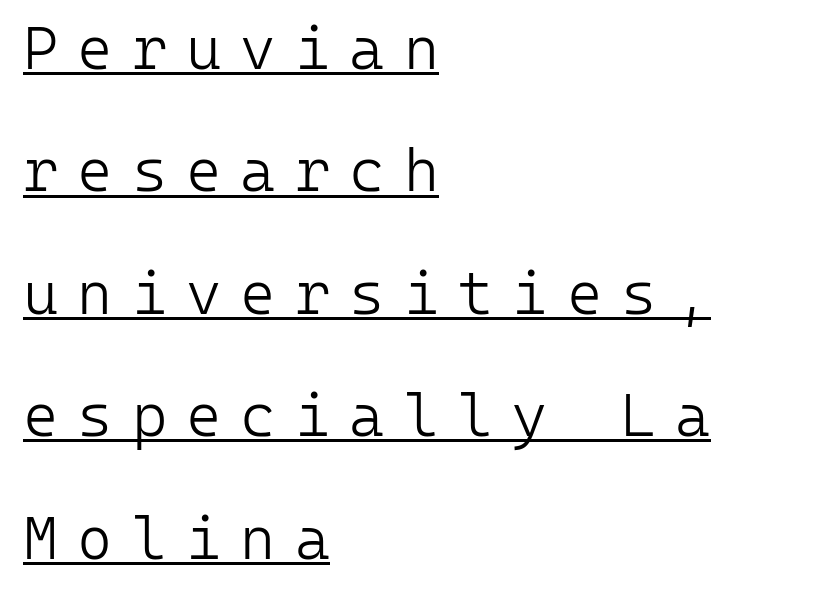
The image shows 60 px light sans-serif type, upright, monospaced; set left-aligned, loose line spacing (2.04x), unusually wide letter spacing (+0.32 em), underlined; low stroke contrast and a medium x-height.
